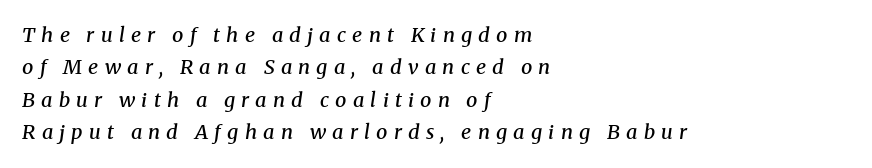
Q: Is the text bold? A: Semi-bold.
Q: Is the text italic (slanted)? A: Yes, it leans right by about 8 degrees.
Q: Is the text underlined? A: No.
Q: How is the paragraph aligned? A: Left-aligned.
Q: Is the spacing between letters normal or unusually wide? A: Unusually wide.
Q: Is the spacing between lines tight, normal or loose? A: Normal.
